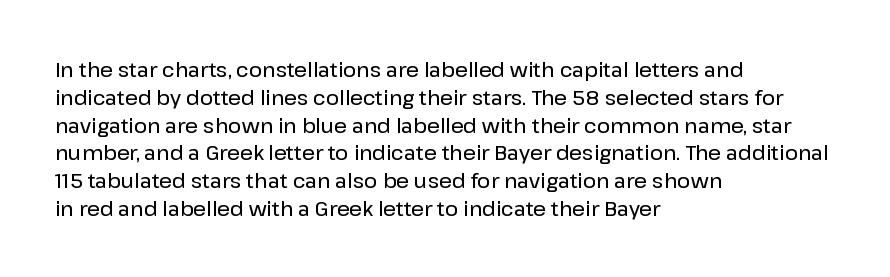
{"italic": "no", "underline": "no", "align": "left", "line_spacing": "normal", "line_spacing_ratio": 1.39, "letter_spacing": "normal", "letter_spacing_em": 0.0, "glyph_px": 20}
